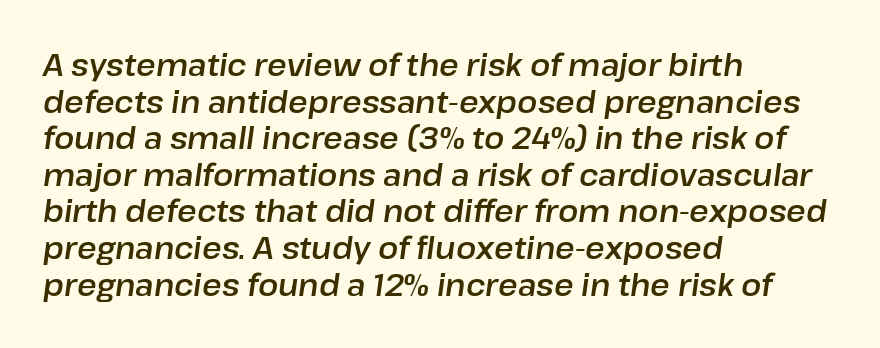
The image shows 30 px text type, italic (leaning right); set left-aligned, line spacing 1.22x, normal letter spacing, not underlined; low stroke contrast and a medium x-height.
